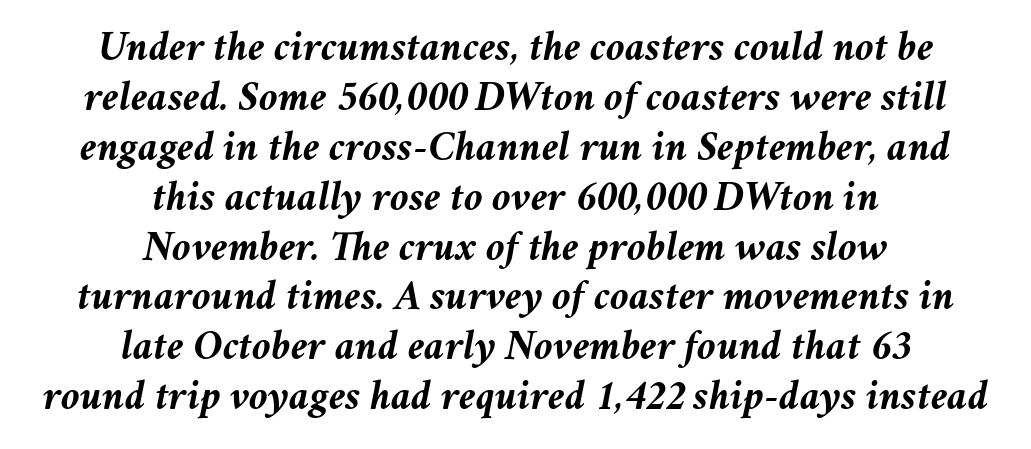
Q: Is the text bold? A: Yes.
Q: Is the text italic (slanted)? A: Yes, it leans right by about 11 degrees.
Q: Is the text underlined? A: No.
Q: How is the paragraph aligned? A: Centered.
Q: Is the spacing between letters normal or unusually wide? A: Normal.
Q: Width (condensed, normal, or wide)? A: Normal.
Q: Stroke contrast? A: Medium.
Q: x-height? A: Medium.
Q: Monospaced? A: No.
